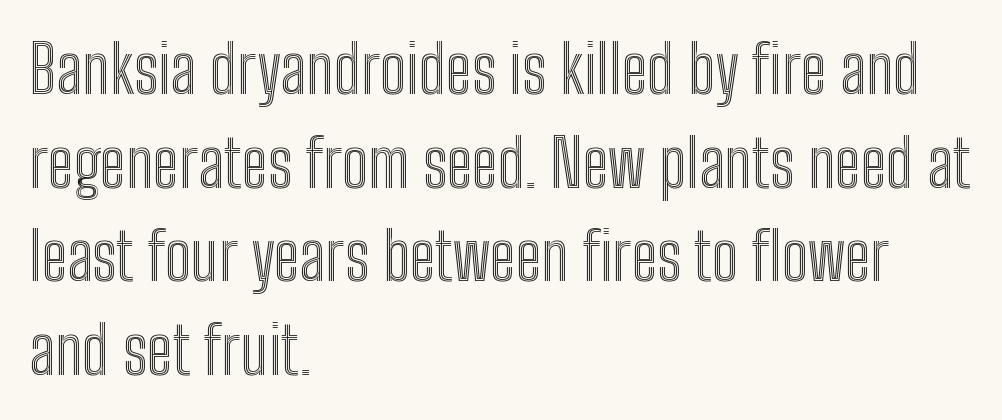
Q: Is the text italic (slanted)? A: No, it is upright.
Q: Is the text underlined? A: No.
Q: How is the paragraph aligned? A: Left-aligned.
Q: Is the spacing between letters normal or unusually wide? A: Normal.
Q: Is the spacing between lines tight, normal or loose? A: Normal.
Q: Width (condensed, normal, or wide)? A: Condensed.
Q: x-height? A: Medium.
Q: Monospaced? A: No.
